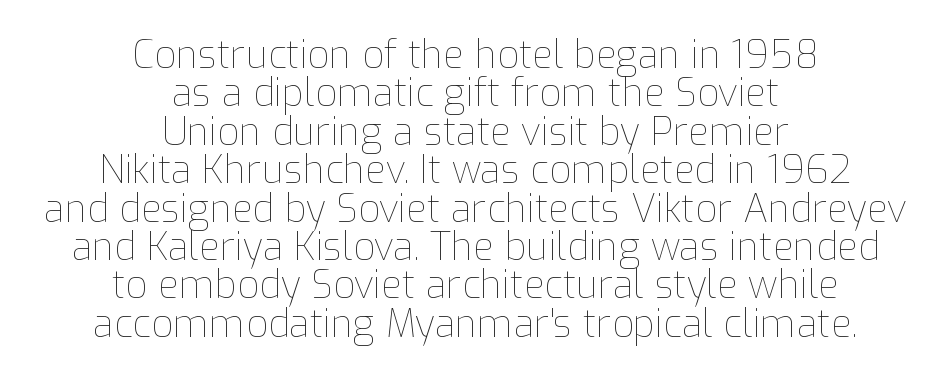
Q: Is the text bold? A: No.
Q: Is the text italic (slanted)? A: No, it is upright.
Q: Is the text underlined? A: No.
Q: How is the paragraph aligned? A: Centered.
Q: Is the spacing between letters normal or unusually wide? A: Normal.
Q: Is the spacing between lines tight, normal or loose? A: Tight.
Q: Width (condensed, normal, or wide)? A: Normal.
Q: Stroke contrast? A: Low.
Q: x-height? A: Medium.
Q: Monospaced? A: No.
